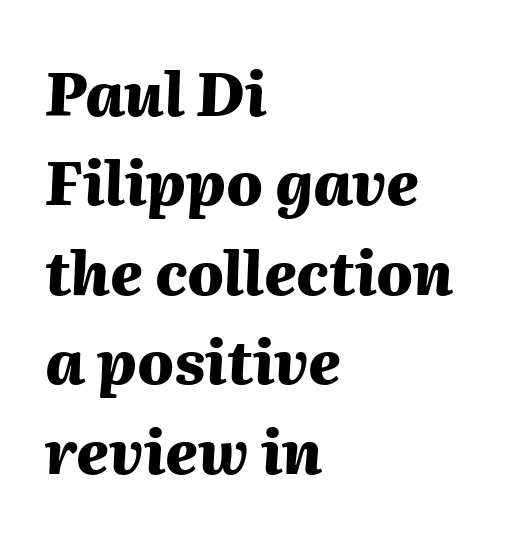
{"italic": "yes", "lean": "right", "slant_degrees": 2, "bold": "yes", "weight": "heavy", "width": "normal", "stroke_contrast": "medium", "x_height": "medium", "monospaced": "no", "underline": "no", "align": "left", "line_spacing": "normal", "line_spacing_ratio": 1.49, "letter_spacing": "normal", "letter_spacing_em": 0.0, "glyph_px": 60}
